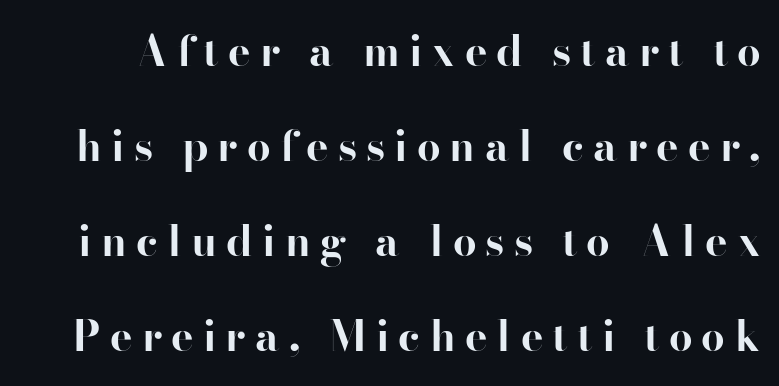
Leading: increased. A roman cut, with each character standing at attention. Weight check: bold — yes, fully. Classification — serif. The letters advance in unequal steps, a hallmark of proportional type. The string is rendered with underlining switched off.
